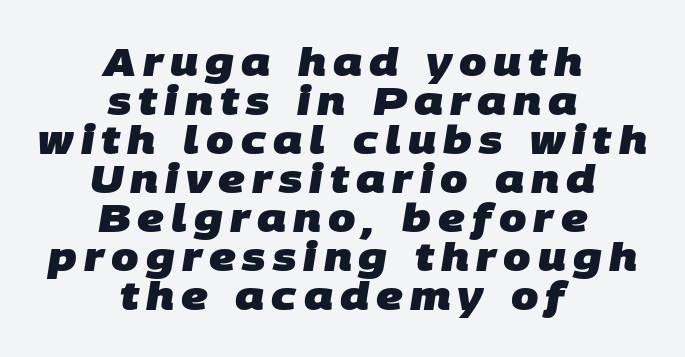
{"serif": "no", "bold": "yes", "weight": "heavy", "width": "normal", "stroke_contrast": "low", "x_height": "large", "monospaced": "no", "underline": "no", "align": "center", "line_spacing": "tight", "line_spacing_ratio": 1.0, "glyph_px": 39}
